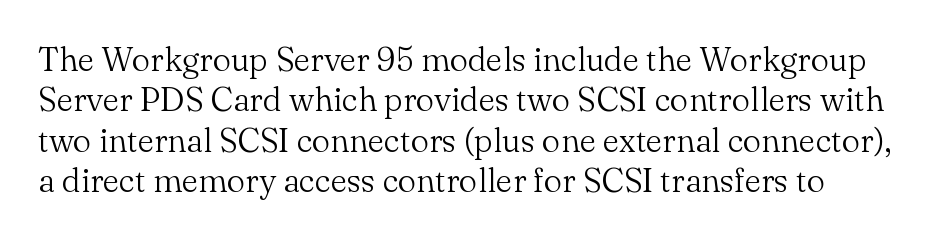
{"serif": "yes", "italic": "no", "bold": "no", "weight": "light", "width": "normal", "stroke_contrast": "medium", "x_height": "small", "monospaced": "no", "underline": "no", "line_spacing_ratio": 1.22, "letter_spacing": "normal", "letter_spacing_em": 0.0, "glyph_px": 33}
